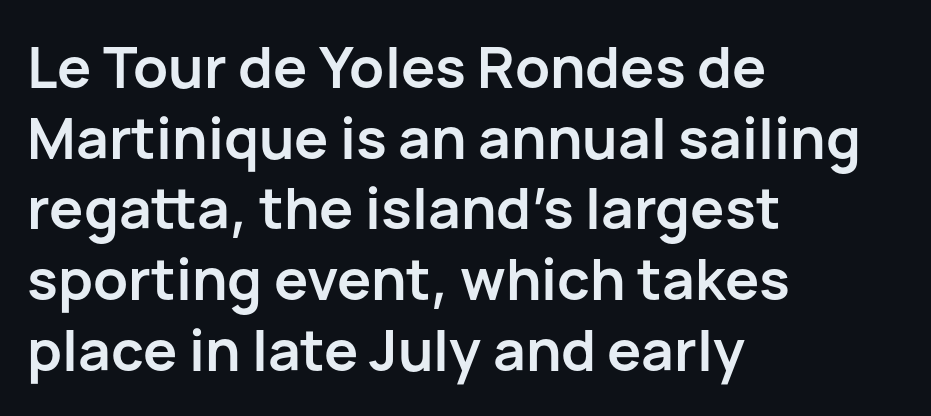
The image shows 57 px semibold sans-serif type, upright; set left-aligned, line spacing 1.24x, normal letter spacing, not underlined; low stroke contrast and a medium x-height.
